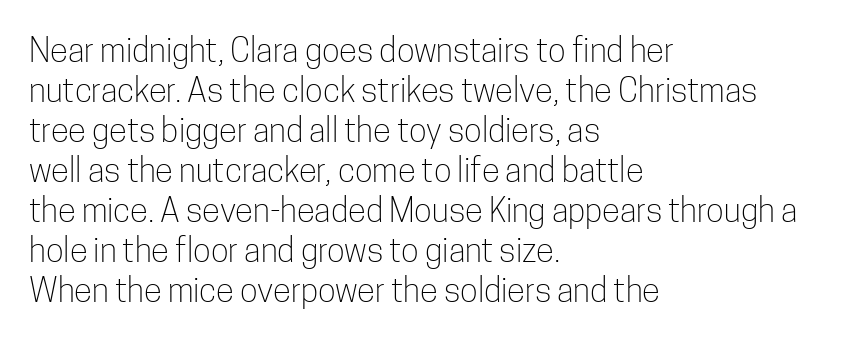
{"serif": "no", "italic": "no", "bold": "no", "weight": "light", "width": "condensed", "stroke_contrast": "low", "x_height": "medium", "monospaced": "no", "underline": "no", "align": "left", "line_spacing_ratio": 1.21, "letter_spacing": "normal", "letter_spacing_em": 0.0, "glyph_px": 33}
